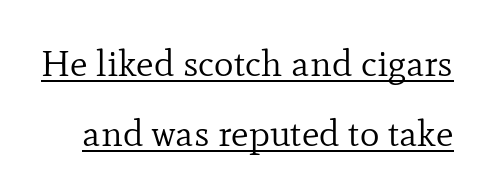
Q: Is the text bold? A: No.
Q: Is the text italic (slanted)? A: No, it is upright.
Q: Is the typeface a serif or a sans-serif typeface? A: Serif.
Q: Is the text underlined? A: Yes.
Q: Is the spacing between letters normal or unusually wide? A: Normal.
Q: Width (condensed, normal, or wide)? A: Normal.
Q: Stroke contrast? A: Low.
Q: x-height? A: Small.
Q: Monospaced? A: No.
